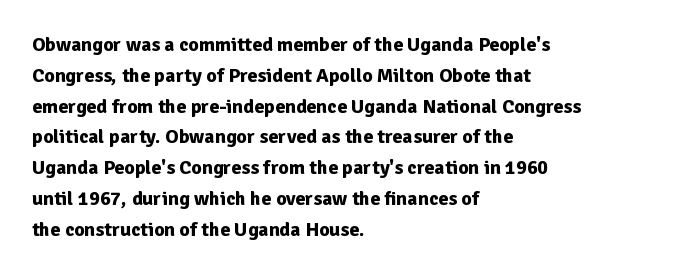
Q: Is the text bold? A: Yes.
Q: Is the text italic (slanted)? A: No, it is upright.
Q: Is the text underlined? A: No.
Q: How is the paragraph aligned? A: Left-aligned.
Q: Is the spacing between letters normal or unusually wide? A: Normal.
Q: Is the spacing between lines tight, normal or loose? A: Normal.
